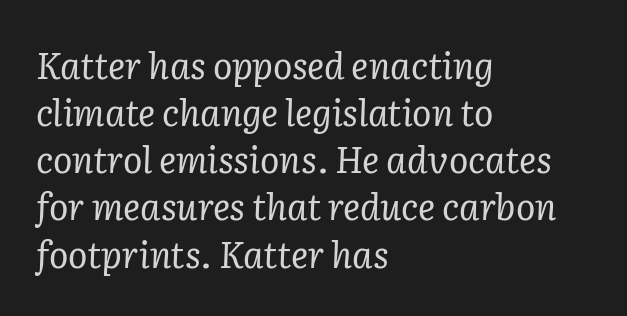
The image shows 36 px regular-weight serif type, italic (leaning right); set left-aligned, normal line spacing (1.31x), normal letter spacing, not underlined; low stroke contrast and a medium x-height.
